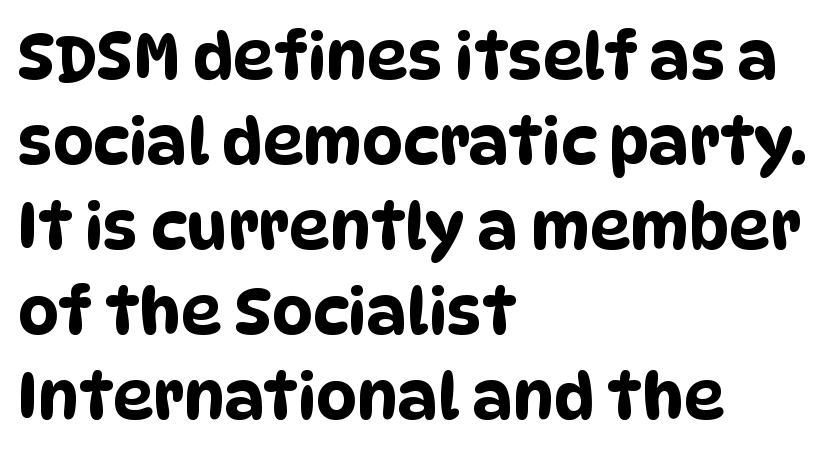
Think of a printed novel: that variable character pitch is what you see here. Where is the straight margin? On the left. Beneath every word, the page is bare. Observe the ordinary spacing: letters are neighbours, not strangers. The font family rendered here belongs to the sans-serif group.
